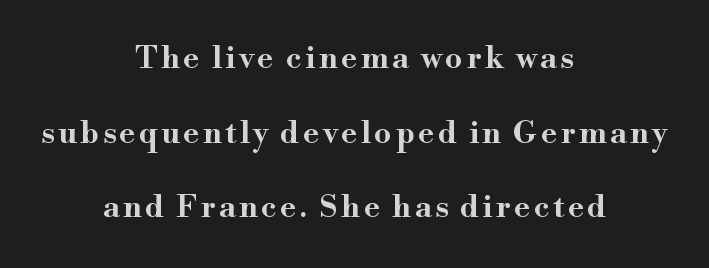
This rendering employs a face with finishing strokes, i.e., a serif. Posture: straight, roman, zero tilt. Clear beneath every line of the passage. This block would shrink considerably if given ordinary leading; it's expanded now. These lines are rendered in a variable-pitch font.
